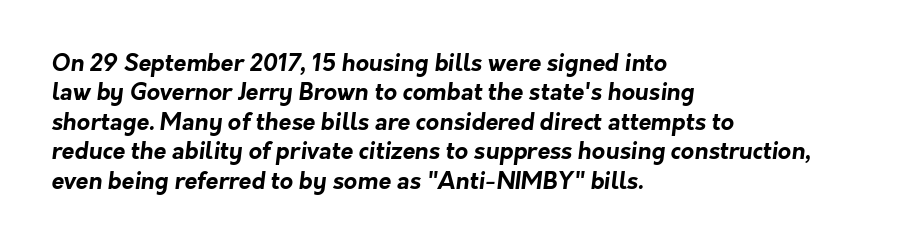
Q: Is the text bold? A: Yes.
Q: Is the text underlined? A: No.
Q: How is the paragraph aligned? A: Left-aligned.
Q: Is the spacing between letters normal or unusually wide? A: Normal.
Q: Is the spacing between lines tight, normal or loose? A: Normal.
